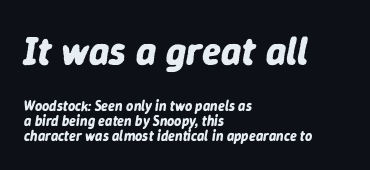
{"italic": "yes", "lean": "right", "slant_degrees": 9, "bold": "yes", "weight": "bold", "width": "normal", "stroke_contrast": "low", "x_height": "medium", "monospaced": "no", "underline": "no", "align": "left", "line_spacing": "tight", "line_spacing_ratio": 1.05, "letter_spacing": "normal", "letter_spacing_em": 0.0, "larger_block": "first", "size_ratio": 2.79, "glyph_px": 39}
